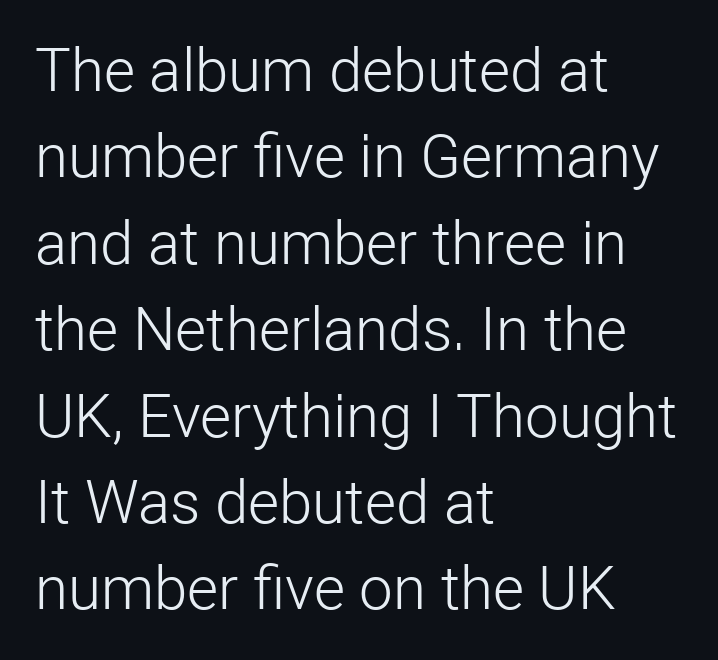
Quick note: interline space is typical. Ascenders rise straight up at ninety degrees. Every row of glyphs begins at an identical x-position on the left. This reads as an unemphasized weight, regular at the heaviest. Descender tails drop into unmarked territory.
